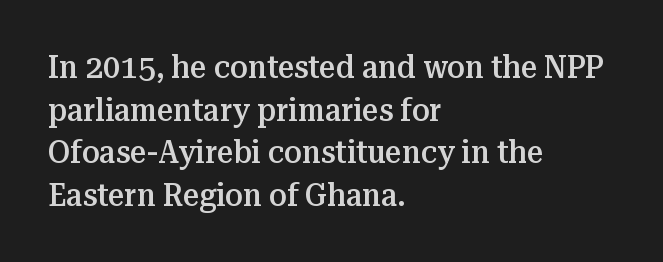
{"serif": "yes", "italic": "no", "bold": "semi", "weight": "semibold", "width": "normal", "stroke_contrast": "medium", "x_height": "medium", "monospaced": "no", "underline": "no", "align": "left", "line_spacing": "normal", "line_spacing_ratio": 1.33, "letter_spacing": "normal", "letter_spacing_em": 0.0, "glyph_px": 32}
